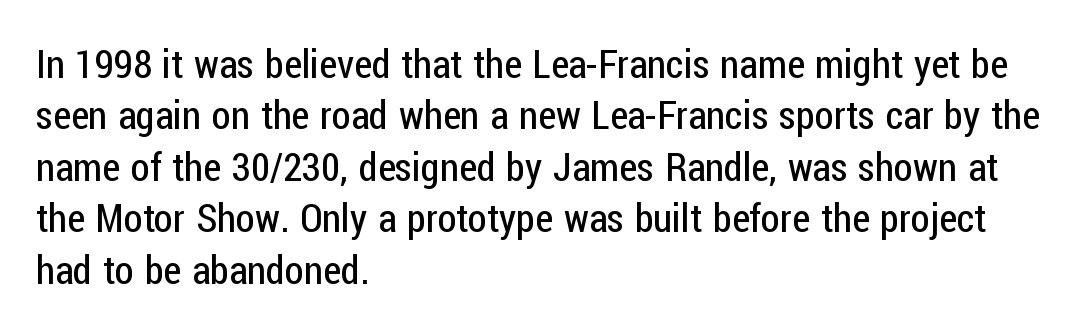
The image shows 39 px regular-weight, condensed sans-serif type, upright; set left-aligned, normal line spacing (1.32x), normal letter spacing, not underlined; low stroke contrast and a medium x-height.
